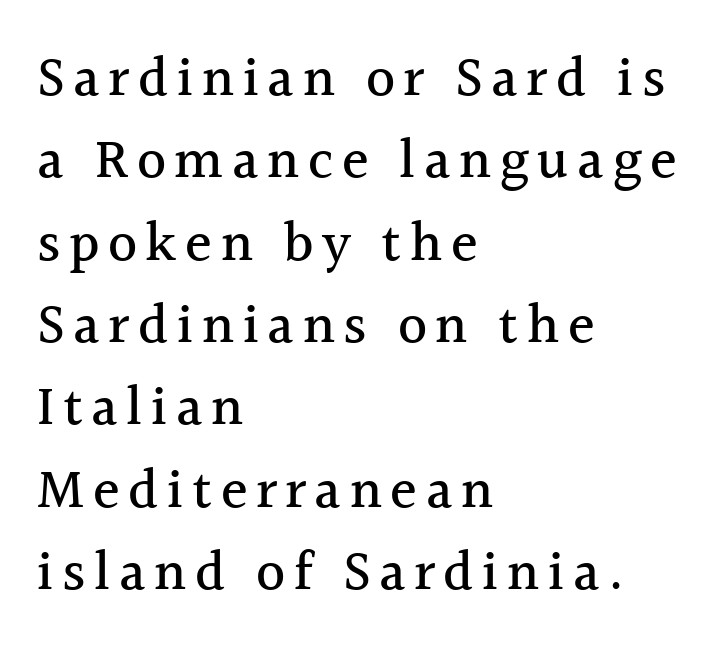
{"serif": "yes", "italic": "no", "width": "normal", "x_height": "medium", "monospaced": "no", "underline": "no", "align": "left", "line_spacing": "normal", "line_spacing_ratio": 1.47, "glyph_px": 56}
